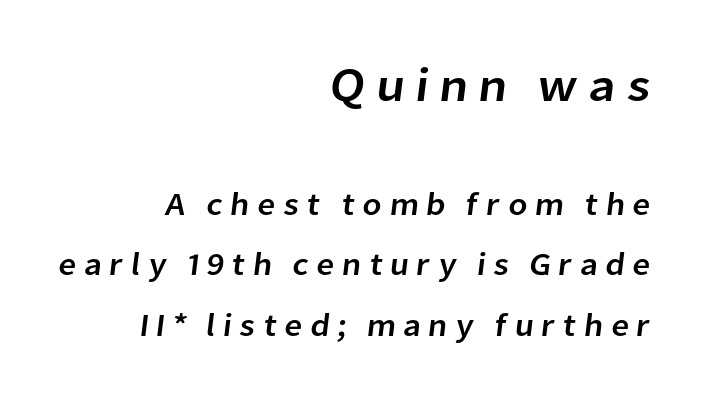
Between one letter and the next there's a generous, obvious gap. Which margin do the lines hug? The right one — the left edge is uneven. The font family rendered here belongs to the sans-serif group. Underlining? Definitely not there.
